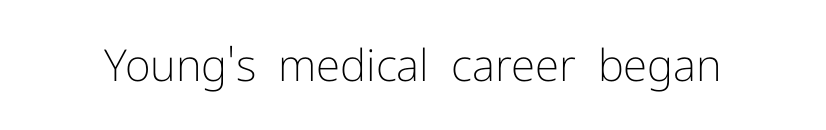
The passage shown is typed in a proportional face where columns would drift. In terms of letterform style, serifs are entirely absent. Decoration check: the copy has no underline. This is not heavy type; no bold has been used.
